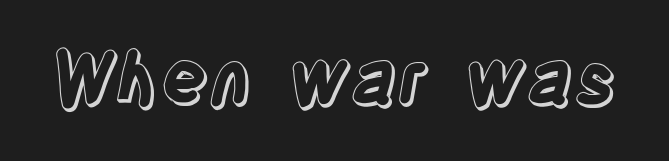
The image shows 72 px condensed type; set normal letter spacing, not underlined; a large x-height.
